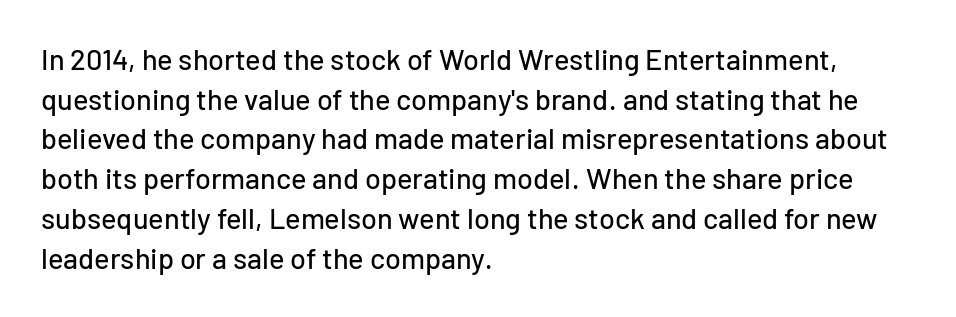
Q: Is the text italic (slanted)? A: No, it is upright.
Q: Is the typeface a serif or a sans-serif typeface? A: Sans-serif.
Q: Is the text underlined? A: No.
Q: How is the paragraph aligned? A: Left-aligned.
Q: Is the spacing between letters normal or unusually wide? A: Normal.
Q: Is the spacing between lines tight, normal or loose? A: Normal.
Q: Width (condensed, normal, or wide)? A: Normal.
Q: Stroke contrast? A: Low.
Q: x-height? A: Medium.
Q: Monospaced? A: No.
